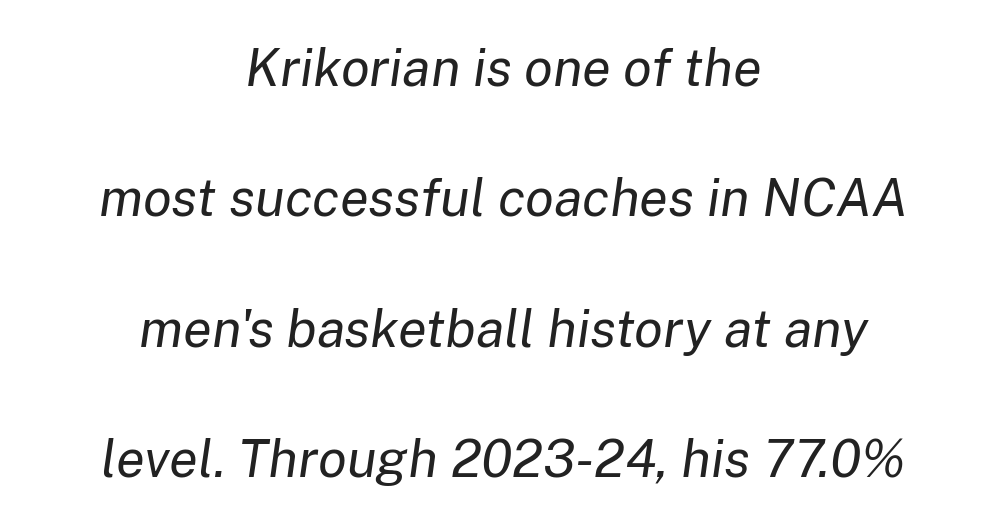
Here the designer chose a conventional face with non-uniform glyph widths. The type is set solid horizontally, with unmodified tracking. Is the type slanted? Yes — the strokes lean at a clear angle. Successive baselines arrive slowly, with a big drop between each. The passage is arranged like a title page — every line centered.
